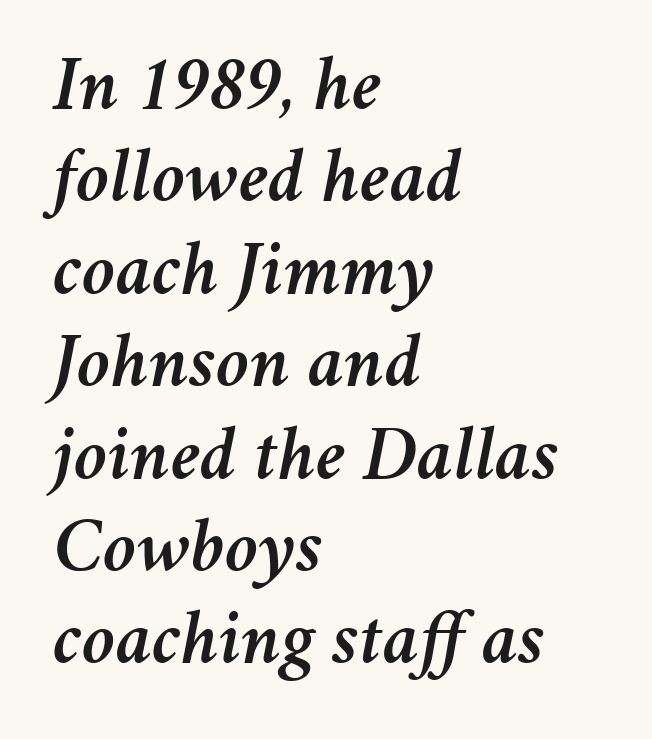
The rendering uses natural spacing where letterforms have individual widths. These lines stack with their left ends in a neat column. The font's italic variant was chosen for this text. Beneath every word, the page is bare.
